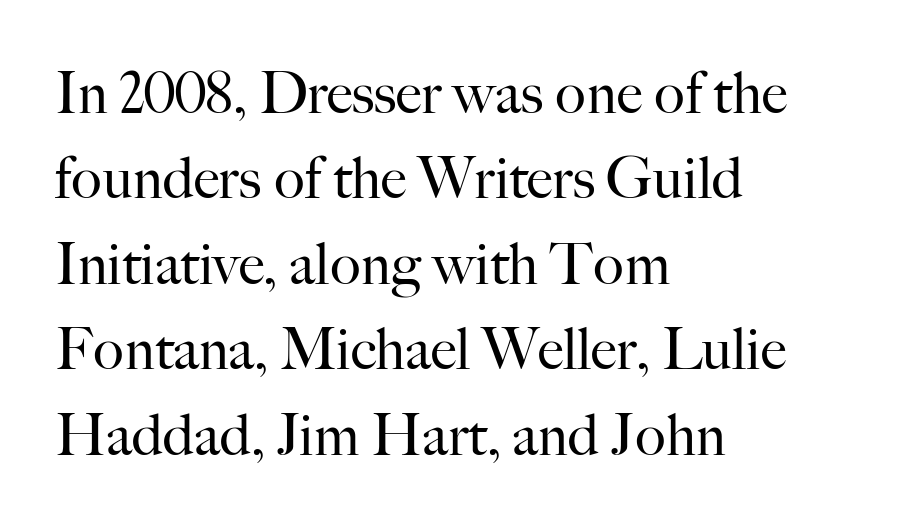
The passage shown is typed in a proportional face where columns would drift. The specimen omits any rule beneath the text block's lines. The face used here is rendered with its standard letterfit. Leading: standard. Heft: none added — not bold.
